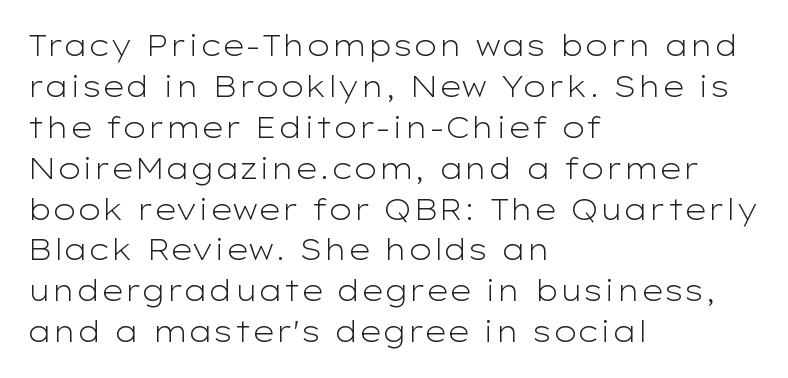
Characters follow at the spacing the type designer built in. Plain, unruled lines of type. This sample uses a sans-serif face. Does the lettering tilt? It doesn't — this is upright.
